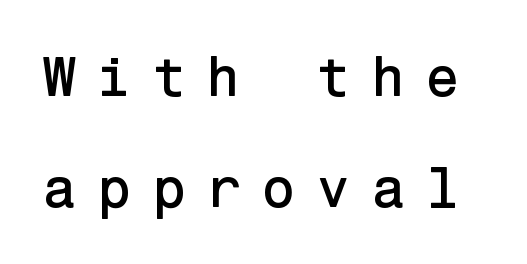
Q: Is the text italic (slanted)? A: No, it is upright.
Q: Is the typeface a serif or a sans-serif typeface? A: Sans-serif.
Q: Is the text underlined? A: No.
Q: Is the spacing between letters normal or unusually wide? A: Unusually wide.
Q: Is the spacing between lines tight, normal or loose? A: Loose.
Q: Width (condensed, normal, or wide)? A: Normal.
Q: Stroke contrast? A: Low.
Q: x-height? A: Medium.
